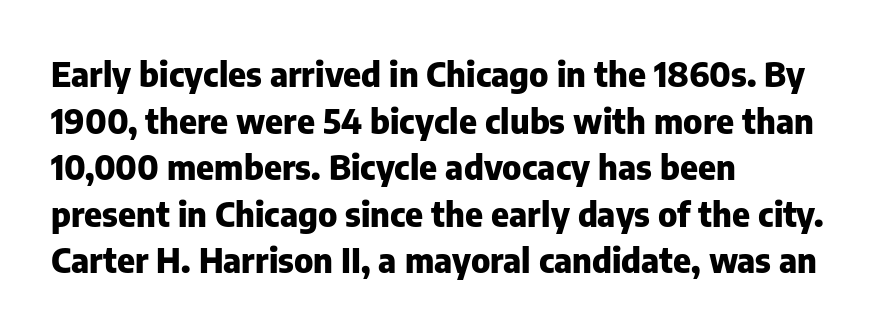
Q: Is the text bold? A: Yes.
Q: Is the text italic (slanted)? A: No, it is upright.
Q: Is the typeface a serif or a sans-serif typeface? A: Sans-serif.
Q: Is the text underlined? A: No.
Q: How is the paragraph aligned? A: Left-aligned.
Q: Is the spacing between letters normal or unusually wide? A: Normal.
Q: Is the spacing between lines tight, normal or loose? A: Normal.
Q: Width (condensed, normal, or wide)? A: Normal.
Q: Stroke contrast? A: Low.
Q: x-height? A: Medium.
Q: Monospaced? A: No.
